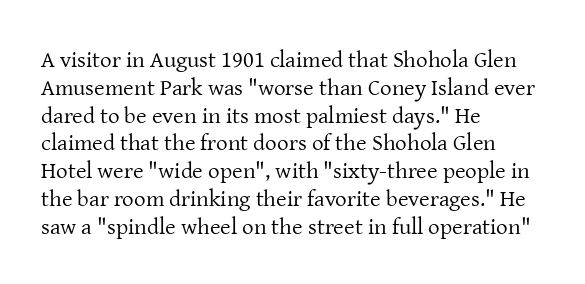
{"italic": "no", "bold": "no", "underline": "no", "align": "left", "line_spacing_ratio": 1.21, "letter_spacing": "normal", "letter_spacing_em": 0.0, "glyph_px": 23}
